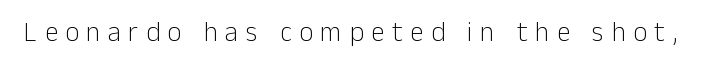
The image shows 27 px text type, upright; set unusually wide letter spacing (+0.28 em), not underlined.
